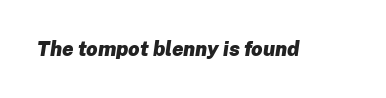
{"italic": "yes", "lean": "right", "slant_degrees": 8, "bold": "yes", "underline": "no", "letter_spacing": "normal", "letter_spacing_em": 0.0, "glyph_px": 20}
